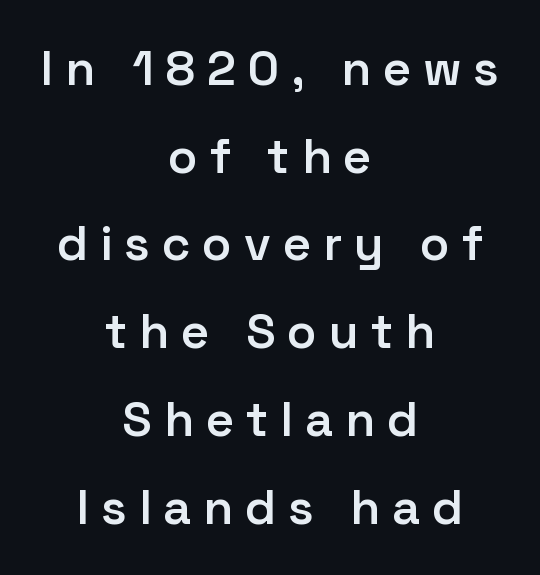
The image shows 49 px semibold sans-serif type, upright; set centered, line spacing 1.79x, unusually wide letter spacing (+0.24 em), not underlined; low stroke contrast and a medium x-height.
